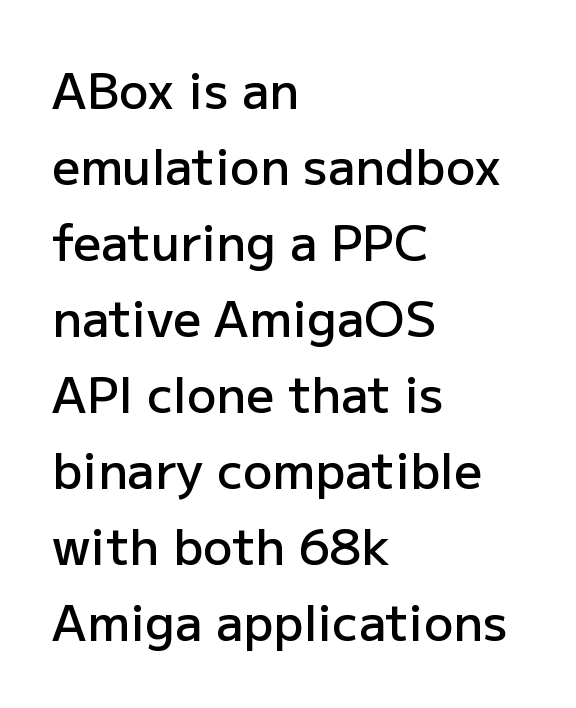
The image shows 49 px semibold sans-serif type, upright; set left-aligned, normal line spacing (1.55x), normal letter spacing, not underlined; low stroke contrast and a medium x-height.
